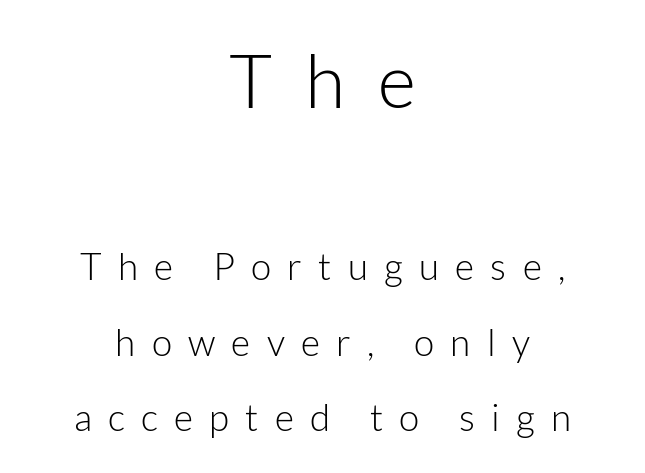
Q: Is the text bold? A: No.
Q: Is the text italic (slanted)? A: No, it is upright.
Q: Is the typeface a serif or a sans-serif typeface? A: Sans-serif.
Q: Is the text underlined? A: No.
Q: How is the paragraph aligned? A: Centered.
Q: Is the spacing between letters normal or unusually wide? A: Unusually wide.
Q: Is the spacing between lines tight, normal or loose? A: Loose.
Q: Which block of text is set in a larger size, the first (top) or the second (bottom)? A: The first (top) one.
Q: Width (condensed, normal, or wide)? A: Normal.
Q: Stroke contrast? A: Low.
Q: x-height? A: Medium.
Q: Monospaced? A: No.
